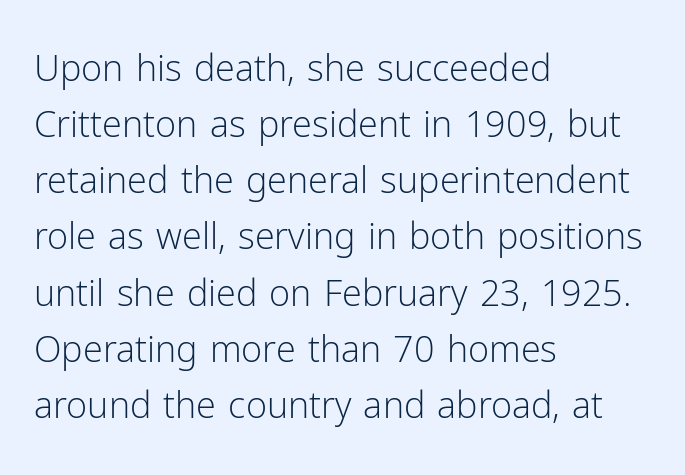
Think standard paragraph weight, or any step lighter than that. Nope, no serifs anywhere on these letters. Where is the straight margin? On the left. Nope, not italic — everything's standing straight. The face used here is rendered with its standard letterfit. The passage shown is typed in a proportional face where columns would drift.
